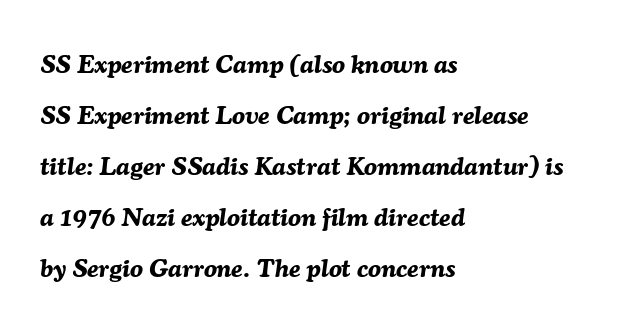
Q: Is the text bold? A: Yes.
Q: Is the text italic (slanted)? A: Yes, it leans right by about 7 degrees.
Q: Is the text underlined? A: No.
Q: How is the paragraph aligned? A: Left-aligned.
Q: Is the spacing between letters normal or unusually wide? A: Normal.
Q: Is the spacing between lines tight, normal or loose? A: Loose.
